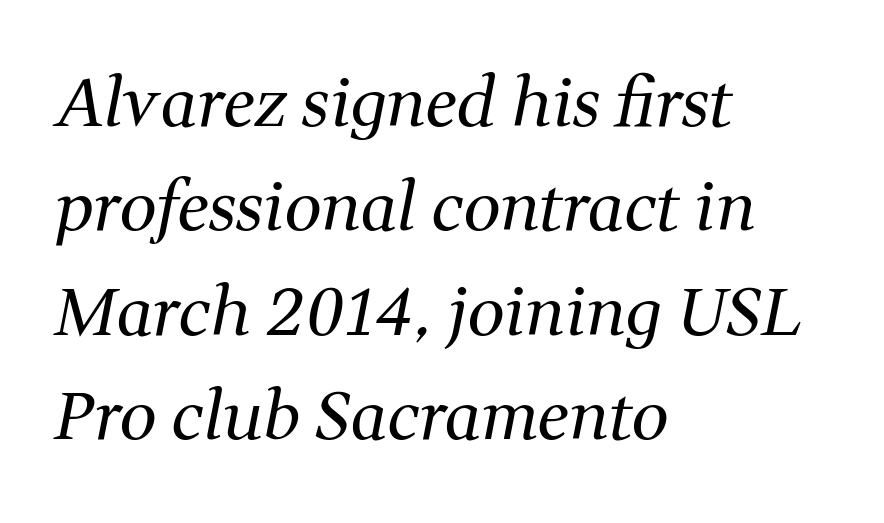
Q: Is the text bold? A: No.
Q: Is the text italic (slanted)? A: Yes, it leans right by about 11 degrees.
Q: Is the typeface a serif or a sans-serif typeface? A: Serif.
Q: Is the text underlined? A: No.
Q: How is the paragraph aligned? A: Left-aligned.
Q: Is the spacing between letters normal or unusually wide? A: Normal.
Q: Is the spacing between lines tight, normal or loose? A: Normal.
Q: Width (condensed, normal, or wide)? A: Normal.
Q: Stroke contrast? A: Medium.
Q: x-height? A: Medium.
Q: Monospaced? A: No.
